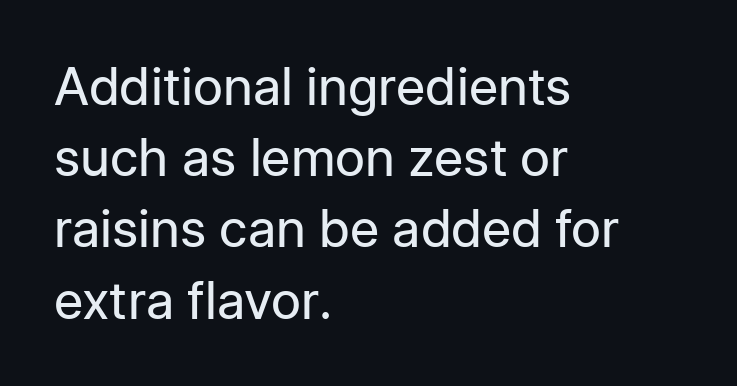
The image shows 52 px regular-weight sans-serif type, upright; set left-aligned, normal line spacing (1.37x), normal letter spacing, not underlined; low stroke contrast and a medium x-height.
